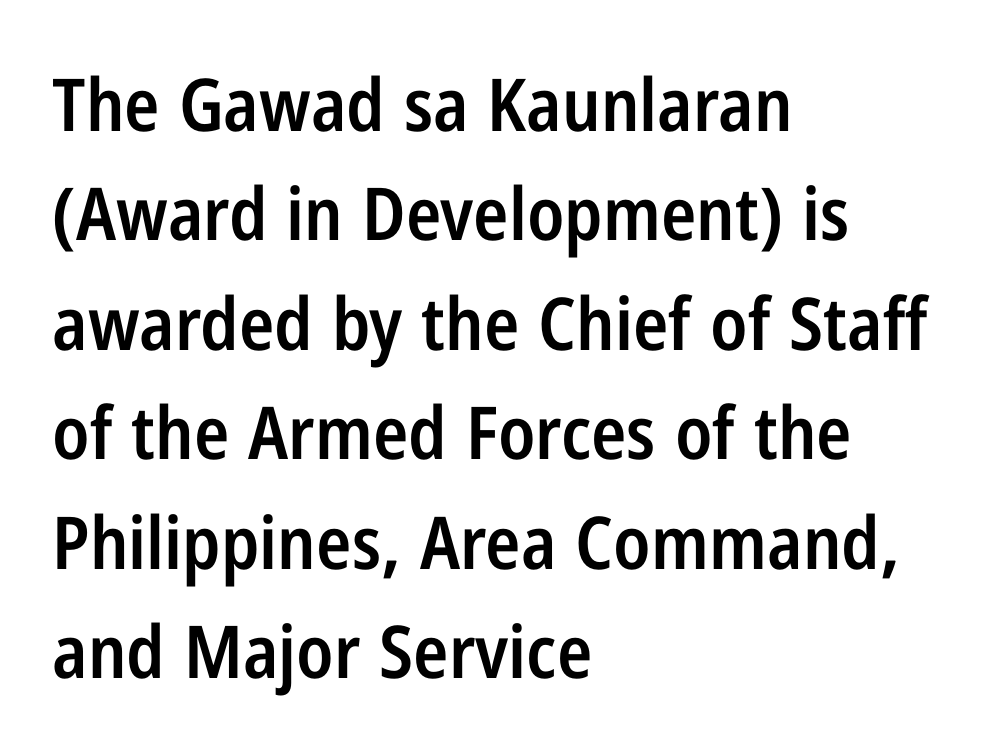
Q: Is the text bold? A: Semi-bold.
Q: Is the text italic (slanted)? A: No, it is upright.
Q: Is the typeface a serif or a sans-serif typeface? A: Sans-serif.
Q: Is the text underlined? A: No.
Q: How is the paragraph aligned? A: Left-aligned.
Q: Is the spacing between letters normal or unusually wide? A: Normal.
Q: Is the spacing between lines tight, normal or loose? A: Normal.
Q: Width (condensed, normal, or wide)? A: Condensed.
Q: Stroke contrast? A: Low.
Q: x-height? A: Medium.
Q: Monospaced? A: No.
